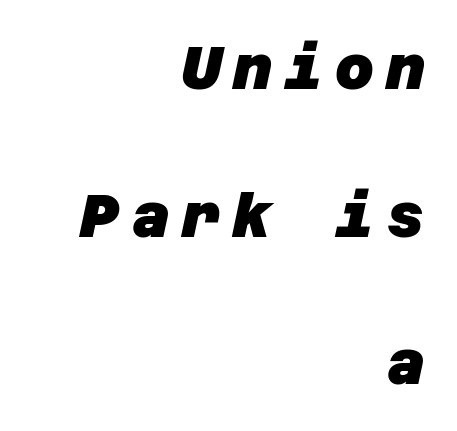
The rendering uses a bold face; every stroke is thick and dark. Horizontal bands of white between lines are thick stripes. The passage is arranged like a letterhead date or caption credit — flush right. Students, note that the glyphs here are deliberately spaced far apart. Lines of text with bare space underneath.
